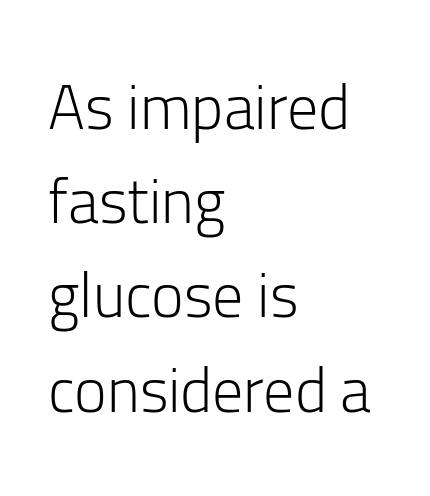
{"serif": "no", "italic": "no", "bold": "no", "weight": "light", "width": "normal", "stroke_contrast": "low", "x_height": "medium", "monospaced": "no", "underline": "no", "align": "left", "line_spacing": "normal", "line_spacing_ratio": 1.52, "letter_spacing": "normal", "letter_spacing_em": 0.0, "glyph_px": 62}
